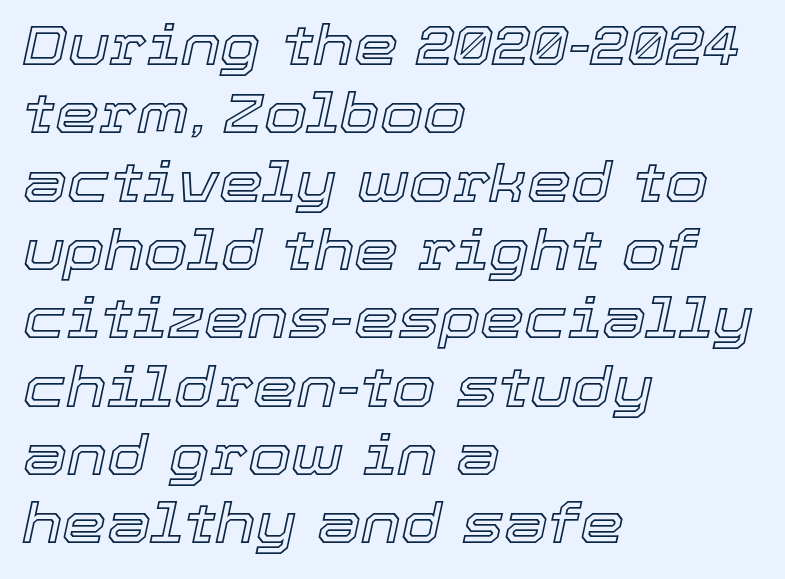
The image shows 56 px text type, italic (leaning right); set left-aligned, line spacing 1.22x, normal letter spacing, not underlined; a medium x-height.
